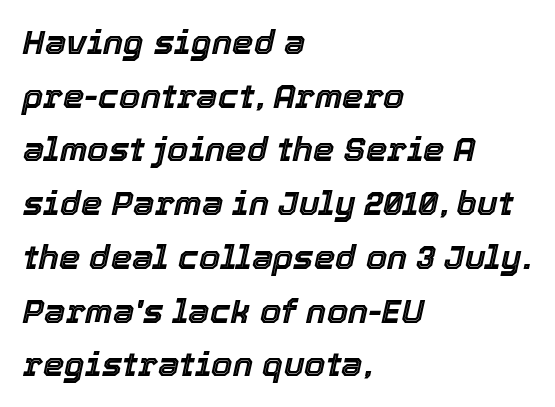
Rendered with sloped, italic letterforms. What stands out about the letter spacing? Nothing — it is the standard amount. The rendering uses a moderate line-height, typical for paragraphs. A typesetter would call this proportional, since set widths differ per character. The rendering anchors every line to the left-hand side.
